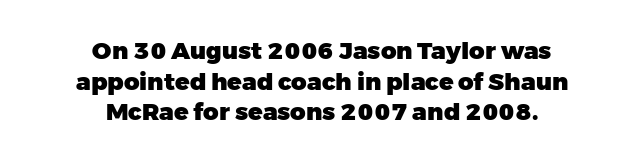
Summary of vertical rhythm: regular, with standard interline spacing. Honestly, the letter spacing is just normal — you wouldn't notice it. The space beneath each line is pristine and unruled. These lines stack symmetrically, like a column narrowing and widening about its center. The letters stand upright; this is a roman face. Each glyph is drawn with heavy, bold strokes.
